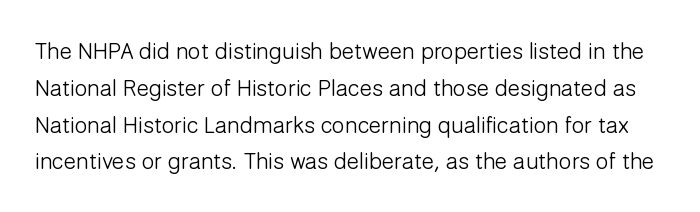
Q: Is the text bold? A: No.
Q: Is the text italic (slanted)? A: No, it is upright.
Q: Is the text underlined? A: No.
Q: Is the spacing between letters normal or unusually wide? A: Normal.
Q: Is the spacing between lines tight, normal or loose? A: Normal.
